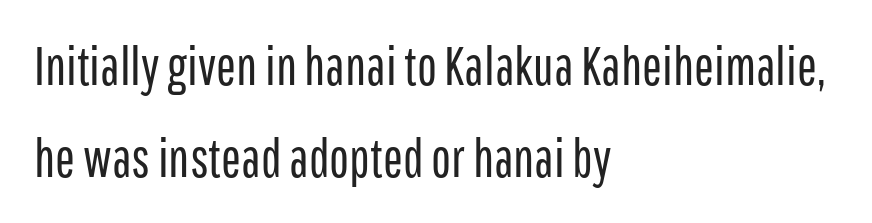
The image shows 53 px regular-weight, condensed sans-serif type, upright; set left-aligned, line spacing 1.74x, normal letter spacing, not underlined; low stroke contrast and a medium x-height.
